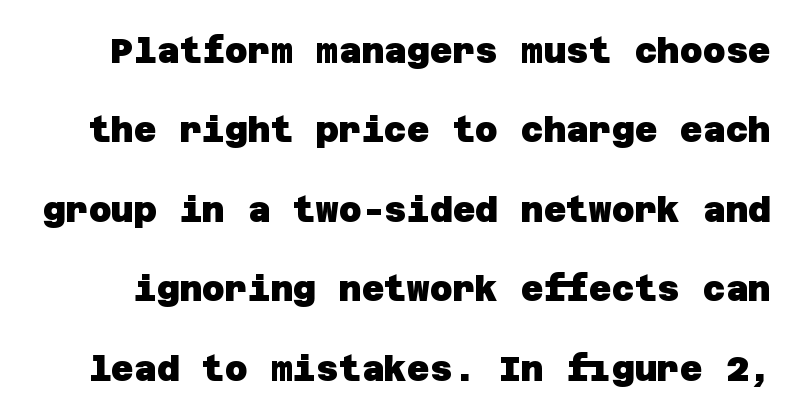
Q: Is the text bold? A: Yes.
Q: Is the typeface a serif or a sans-serif typeface? A: Sans-serif.
Q: Is the text underlined? A: No.
Q: Is the spacing between letters normal or unusually wide? A: Normal.
Q: Is the spacing between lines tight, normal or loose? A: Loose.
Q: Width (condensed, normal, or wide)? A: Normal.
Q: Stroke contrast? A: Low.
Q: x-height? A: Large.
